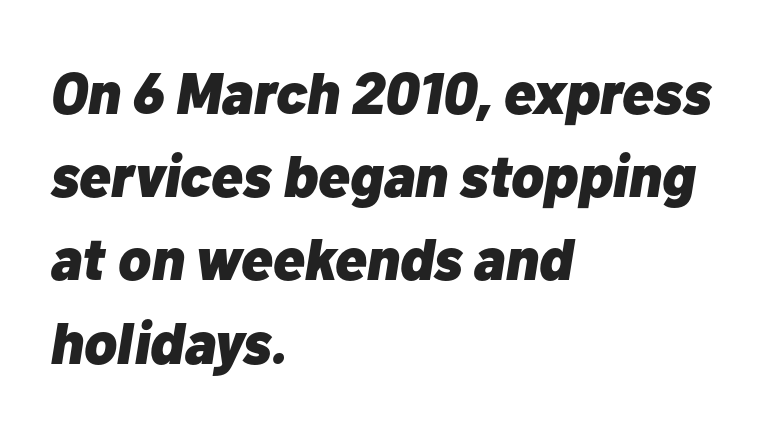
{"italic": "yes", "lean": "right", "slant_degrees": 10, "bold": "yes", "weight": "heavy", "width": "normal", "stroke_contrast": "low", "x_height": "medium", "monospaced": "no", "underline": "no", "align": "left", "line_spacing": "normal", "line_spacing_ratio": 1.41, "letter_spacing": "normal", "letter_spacing_em": 0.0, "glyph_px": 59}
